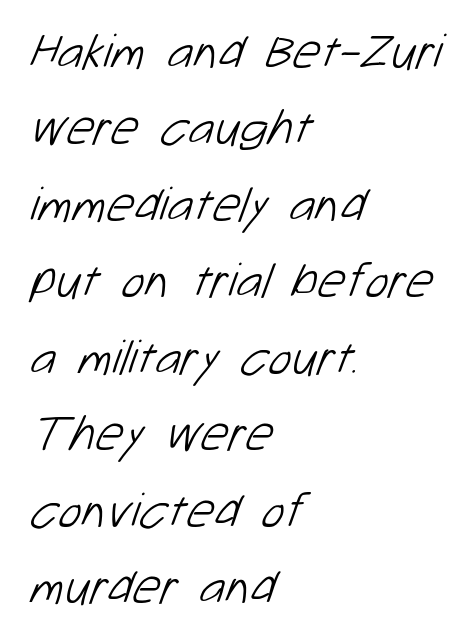
The image shows 49 px light sans-serif type; set left-aligned, normal line spacing (1.56x), normal letter spacing, not underlined; low stroke contrast and a medium x-height.
